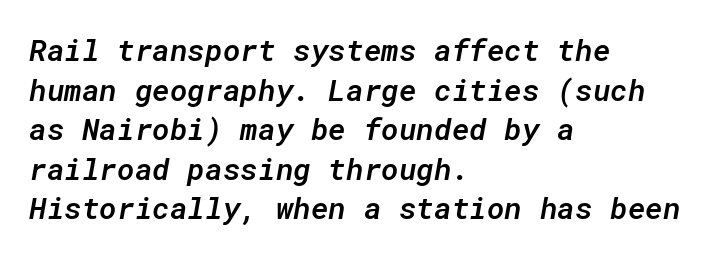
{"italic": "yes", "lean": "right", "slant_degrees": 10, "bold": "semi", "weight": "semibold", "width": "normal", "stroke_contrast": "low", "x_height": "medium", "monospaced": "yes", "underline": "no", "align": "left", "line_spacing": "normal", "line_spacing_ratio": 1.32, "letter_spacing": "normal", "letter_spacing_em": 0.0, "glyph_px": 30}
